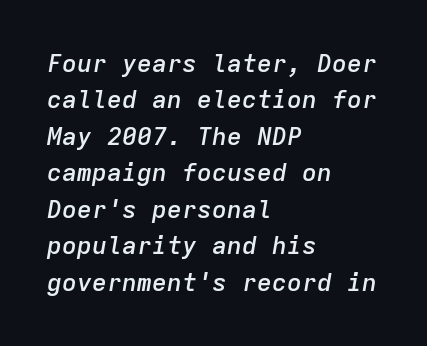
Q: Is the text bold? A: Semi-bold.
Q: Is the text italic (slanted)? A: Yes, it leans right by about 9 degrees.
Q: Is the text underlined? A: No.
Q: How is the paragraph aligned? A: Left-aligned.
Q: Is the spacing between letters normal or unusually wide? A: Normal.
Q: Is the spacing between lines tight, normal or loose? A: Normal.
